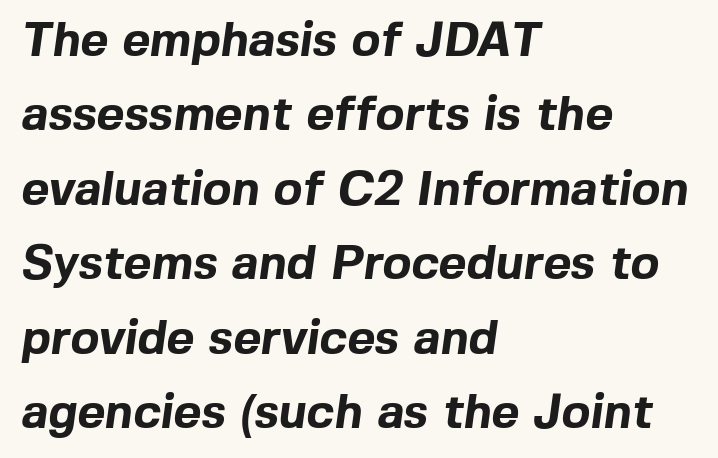
Q: Is the text bold? A: Yes.
Q: Is the typeface a serif or a sans-serif typeface? A: Sans-serif.
Q: Is the text underlined? A: No.
Q: How is the paragraph aligned? A: Left-aligned.
Q: Is the spacing between letters normal or unusually wide? A: Normal.
Q: Is the spacing between lines tight, normal or loose? A: Normal.
Q: Width (condensed, normal, or wide)? A: Normal.
Q: x-height? A: Medium.
Q: Monospaced? A: No.
